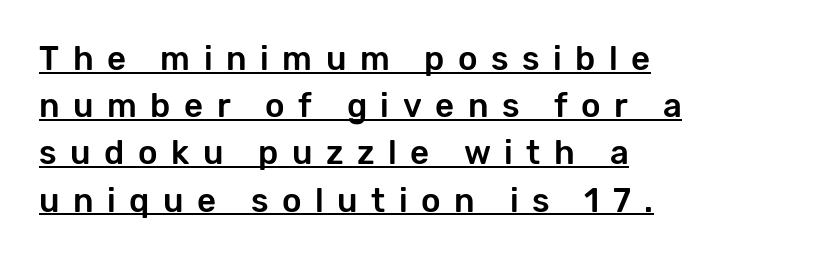
Q: Is the text italic (slanted)? A: No, it is upright.
Q: Is the typeface a serif or a sans-serif typeface? A: Sans-serif.
Q: Is the text underlined? A: Yes.
Q: How is the paragraph aligned? A: Left-aligned.
Q: Is the spacing between letters normal or unusually wide? A: Unusually wide.
Q: Is the spacing between lines tight, normal or loose? A: Normal.
Q: Width (condensed, normal, or wide)? A: Normal.
Q: Stroke contrast? A: Low.
Q: x-height? A: Medium.
Q: Monospaced? A: No.
